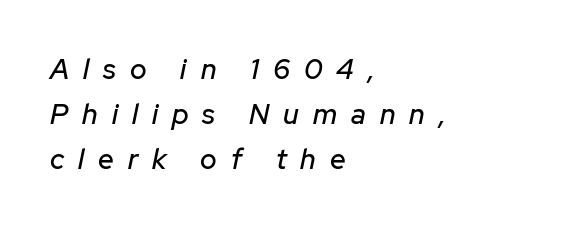
Q: Is the text italic (slanted)? A: Yes, it leans right by about 12 degrees.
Q: Is the text underlined? A: No.
Q: How is the paragraph aligned? A: Left-aligned.
Q: Is the spacing between letters normal or unusually wide? A: Unusually wide.
Q: Is the spacing between lines tight, normal or loose? A: Normal.
Q: Width (condensed, normal, or wide)? A: Normal.
Q: Stroke contrast? A: Low.
Q: x-height? A: Medium.
Q: Monospaced? A: No.
